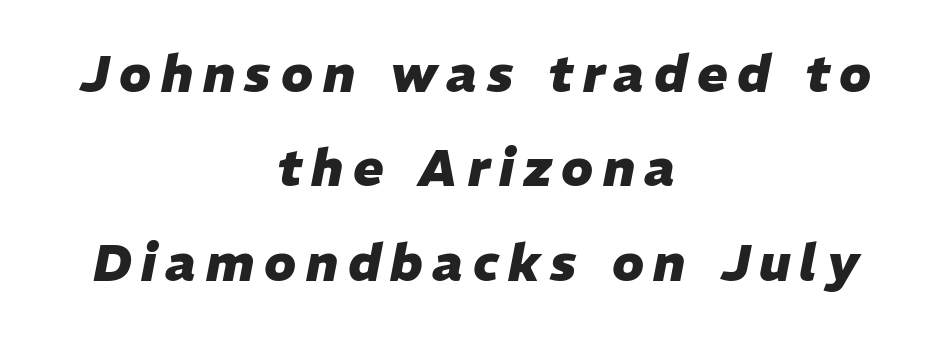
Q: Is the text bold? A: Yes.
Q: Is the text italic (slanted)? A: Yes, it leans right by about 11 degrees.
Q: Is the text underlined? A: No.
Q: How is the paragraph aligned? A: Centered.
Q: Width (condensed, normal, or wide)? A: Normal.
Q: Stroke contrast? A: Low.
Q: x-height? A: Medium.
Q: Monospaced? A: No.
